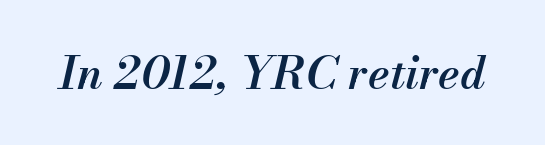
Inter-character spacing is left at the font's built-in metrics. On the weight axis this lands at semibold, roughly 600. You could not count columns in this text — the font is proportionally spaced. The baseline area is clear. Style check: oblique.
